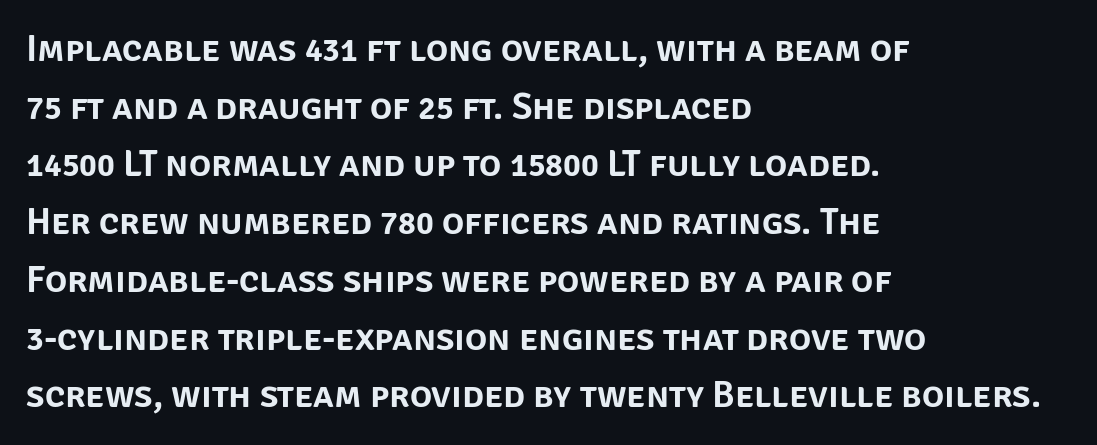
{"serif": "no", "italic": "no", "width": "normal", "stroke_contrast": "low", "x_height": "large", "monospaced": "no", "underline": "no", "align": "left", "line_spacing": "normal", "line_spacing_ratio": 1.56, "letter_spacing": "normal", "letter_spacing_em": 0.0, "glyph_px": 37}
